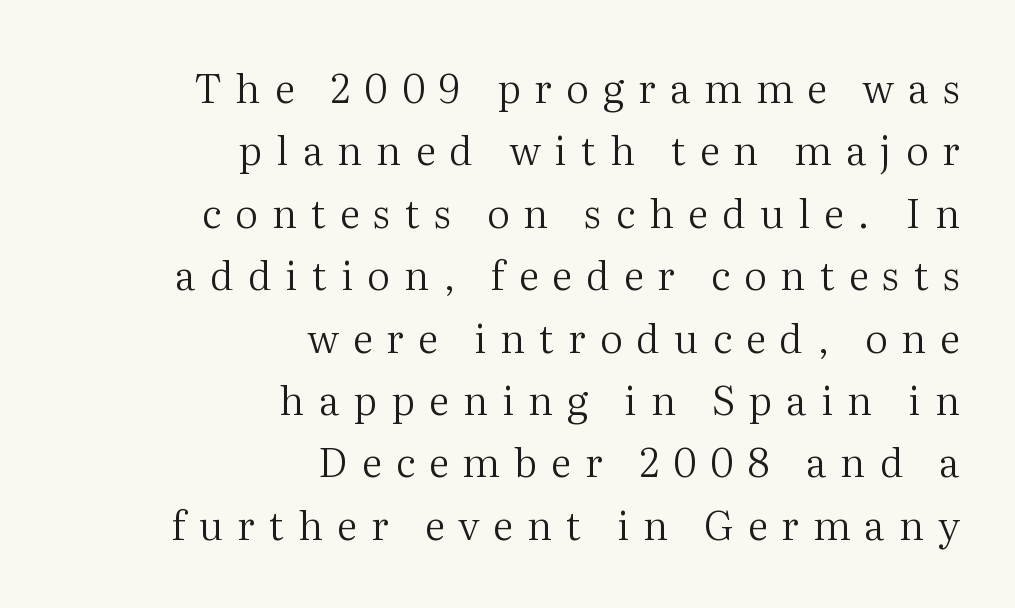
The image shows 40 px regular-weight serif type, upright; set right-aligned, normal line spacing (1.56x), unusually wide letter spacing (+0.35 em), not underlined; medium stroke contrast and a medium x-height.
